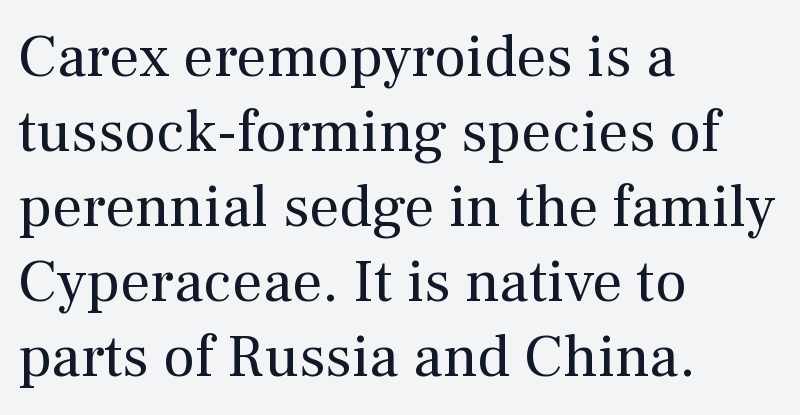
The face used here is proportionally spaced, like ordinary book or web type. No extra ink here — the face is not bold. Words float on clear page, feet unadorned. Standard letterfit; no display-style spreading of the glyphs.
